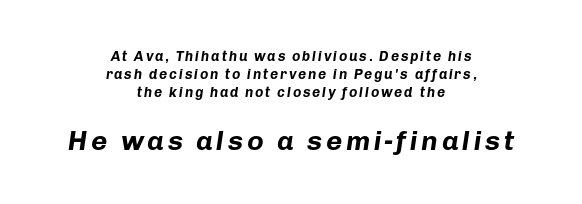
Q: Is the text bold? A: Yes.
Q: Is the text italic (slanted)? A: Yes, it leans right by about 8 degrees.
Q: Is the text underlined? A: No.
Q: How is the paragraph aligned? A: Centered.
Q: Is the spacing between lines tight, normal or loose? A: Normal.
Q: Which block of text is set in a larger size, the first (top) or the second (bottom)? A: The second (bottom) one.
Q: Width (condensed, normal, or wide)? A: Normal.
Q: Stroke contrast? A: Low.
Q: x-height? A: Medium.
Q: Monospaced? A: No.
